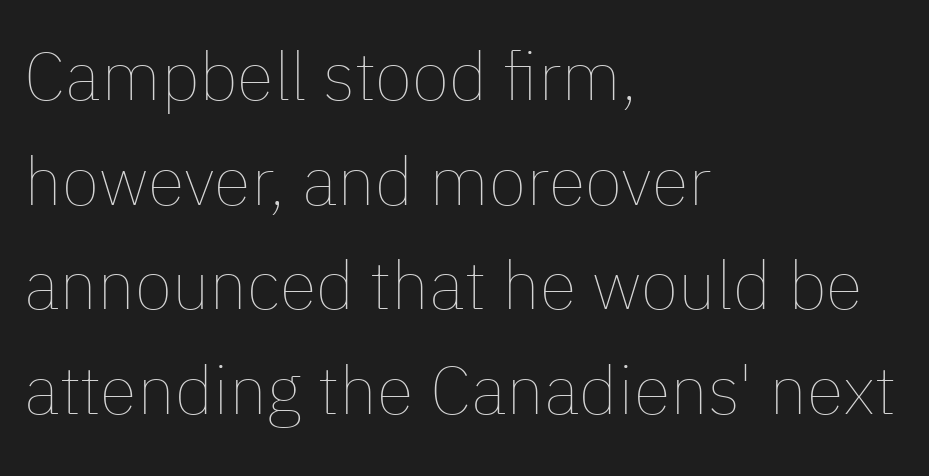
The image shows 68 px thin type, upright; set left-aligned, normal line spacing (1.54x), normal letter spacing, not underlined; low stroke contrast and a medium x-height.
